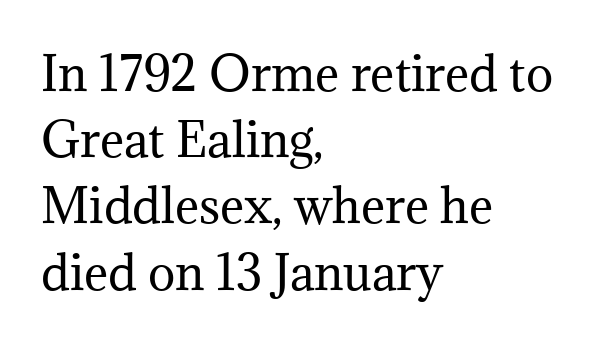
The image shows 46 px regular-weight serif type, upright; set left-aligned, normal line spacing (1.44x), normal letter spacing, not underlined; medium stroke contrast and a medium x-height.
